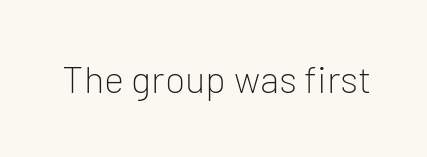
Heft: none added — not bold. Spacing between characters is what you'd get straight out of the box. In terms of letterform style, serifs are entirely absent. Bare-footed words on every line. The rendering uses natural spacing where letterforms have individual widths.
